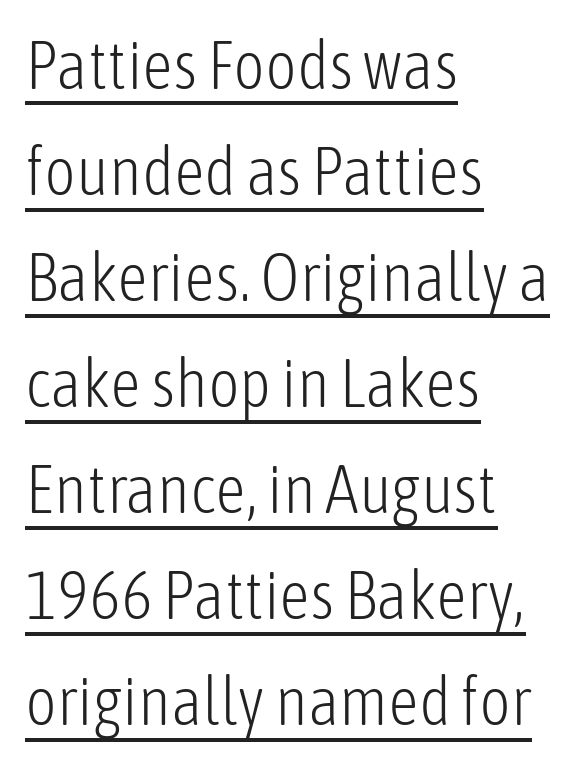
Each line starts at the same left margin while the right side varies. The rendered words wear a rule along their underside. Letter spacing: default. A typesetter would call this proportional, since set widths differ per character. Vertical stems look standard width or narrower in stroke.
